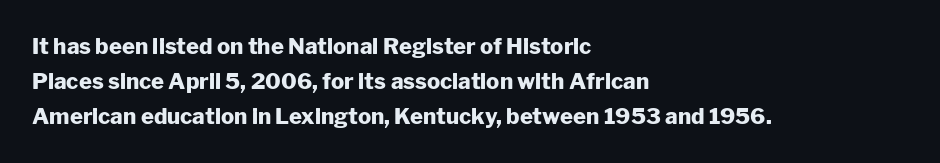
{"italic": "no", "bold": "yes", "underline": "no", "align": "left", "line_spacing": "normal", "line_spacing_ratio": 1.6, "letter_spacing": "normal", "letter_spacing_em": 0.0, "glyph_px": 22}
